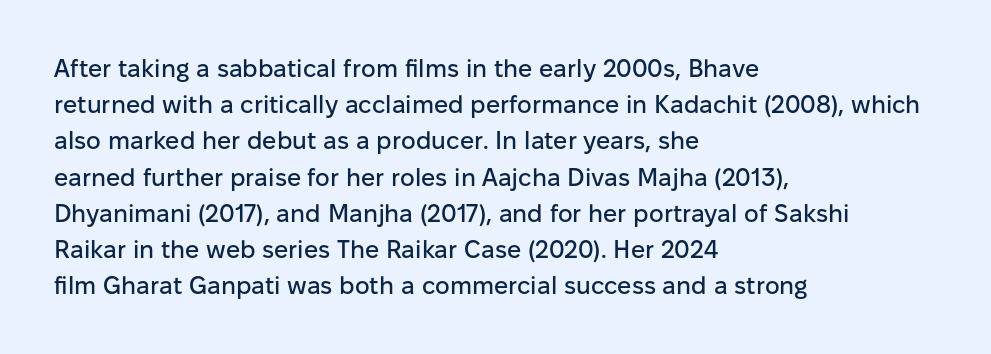
The image shows 25 px text type, upright; set left-aligned, normal line spacing (1.45x), normal letter spacing, not underlined.
